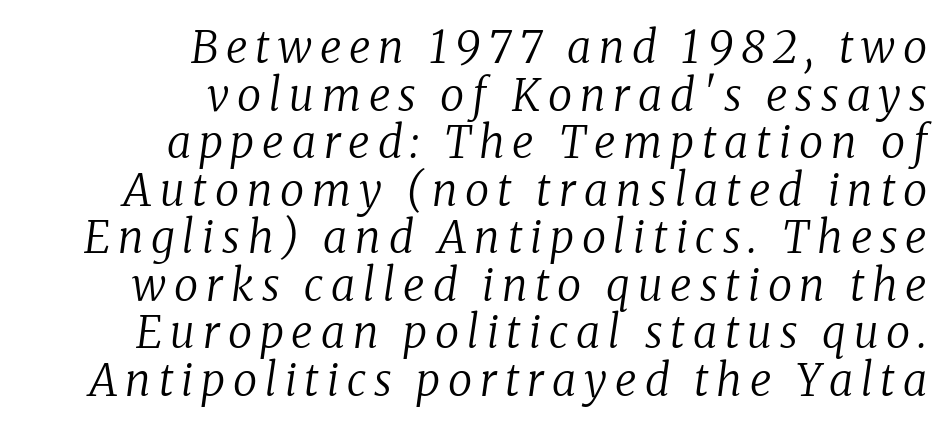
{"serif": "yes", "italic": "yes", "lean": "right", "slant_degrees": 8, "bold": "no", "weight": "regular", "width": "normal", "stroke_contrast": "low", "x_height": "medium", "monospaced": "no", "underline": "no", "align": "right", "line_spacing": "tight", "line_spacing_ratio": 1.08, "glyph_px": 44}
